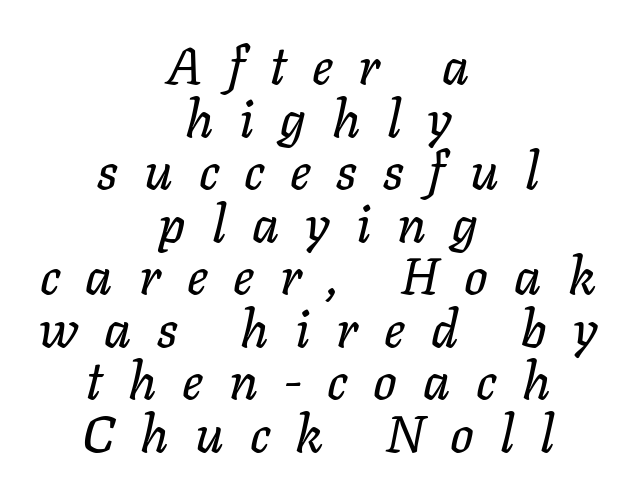
{"italic": "yes", "lean": "right", "slant_degrees": 11, "width": "normal", "stroke_contrast": "low", "x_height": "medium", "monospaced": "no", "underline": "no", "align": "center", "line_spacing": "tight", "line_spacing_ratio": 1.01, "letter_spacing": "wide", "letter_spacing_em": 0.5, "glyph_px": 52}
